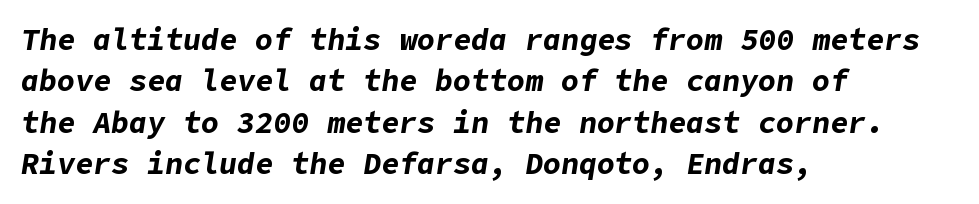
The line texture is even and compact thanks to regular tracking. Slanted lettering throughout. The typesetter chose a ragged-right arrangement here. Is there much room between lines? A standard amount, neither cramped nor airy. Look at the stroke-to-counter ratio: heavy, a bold.
